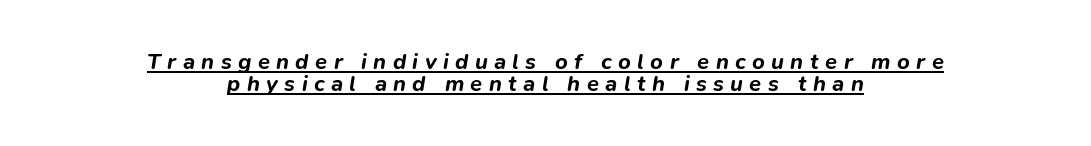
The lines are packed closely together with very little leading. Caption: lettering with a line underneath. This rendering uses center alignment, leaving both contours irregular but symmetric. Does extra space separate the letters? Yes, quite a lot of it. These lines carry a lot of weight — the face is fully bold.
